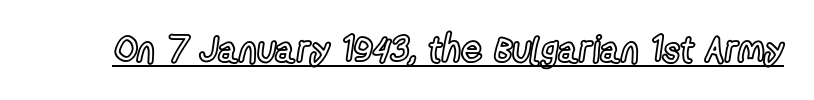
The image shows 37 px condensed type; set normal letter spacing, underlined; a medium x-height.
